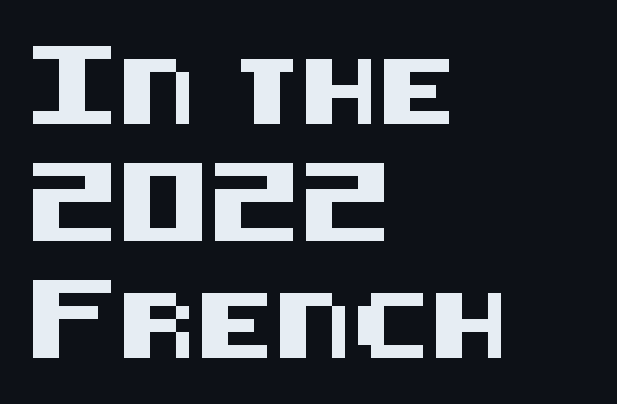
{"serif": "no", "italic": "no", "width": "normal", "stroke_contrast": "medium", "x_height": "large", "underline": "no", "align": "left", "line_spacing_ratio": 1.8, "letter_spacing": "normal", "letter_spacing_em": 0.0, "glyph_px": 65}
